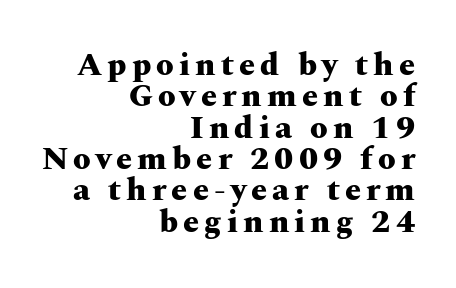
{"serif": "yes", "italic": "no", "bold": "yes", "weight": "heavy", "width": "wide", "stroke_contrast": "medium", "x_height": "medium", "monospaced": "no", "underline": "no", "align": "right", "line_spacing": "tight", "line_spacing_ratio": 0.98, "glyph_px": 32}
